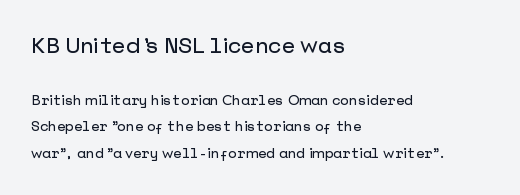
{"italic": "no", "underline": "no", "align": "left", "line_spacing": "loose", "line_spacing_ratio": 1.91, "letter_spacing": "normal", "letter_spacing_em": 0.0, "larger_block": "first", "size_ratio": 1.57, "glyph_px": 22}
